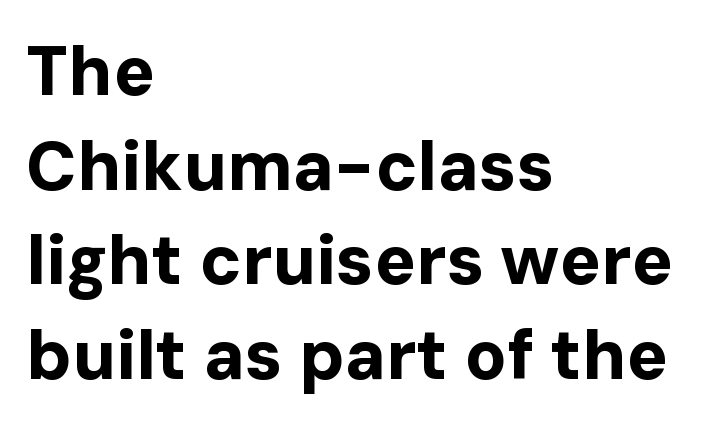
The image shows 69 px bold sans-serif type, upright; set left-aligned, normal line spacing (1.37x), normal letter spacing, not underlined; low stroke contrast and a medium x-height.
